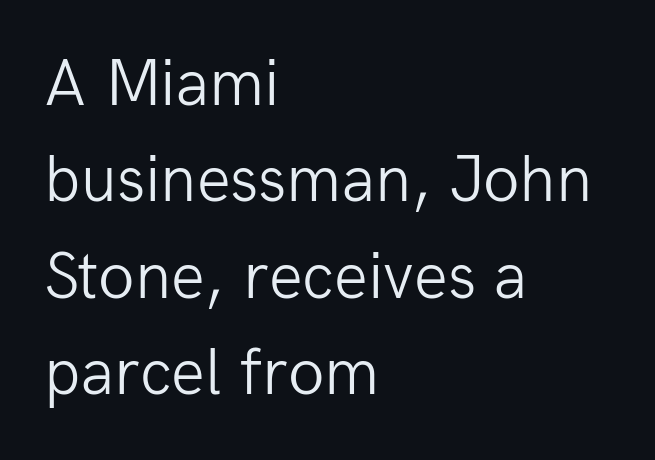
The image shows 67 px light sans-serif type, upright; set left-aligned, normal line spacing (1.44x), normal letter spacing, not underlined; low stroke contrast and a medium x-height.
